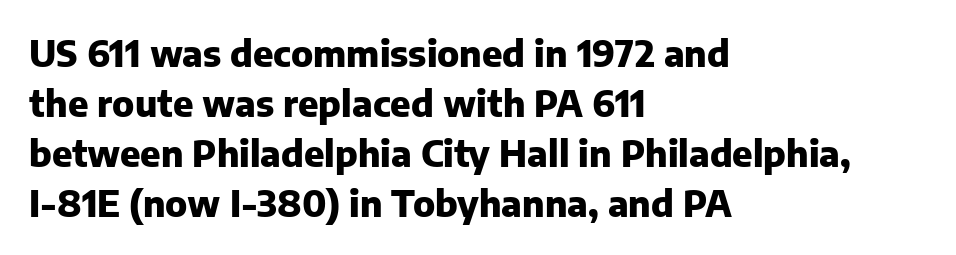
The image shows 36 px heavy sans-serif type, upright; set left-aligned, normal line spacing (1.39x), normal letter spacing, not underlined; low stroke contrast and a medium x-height.
